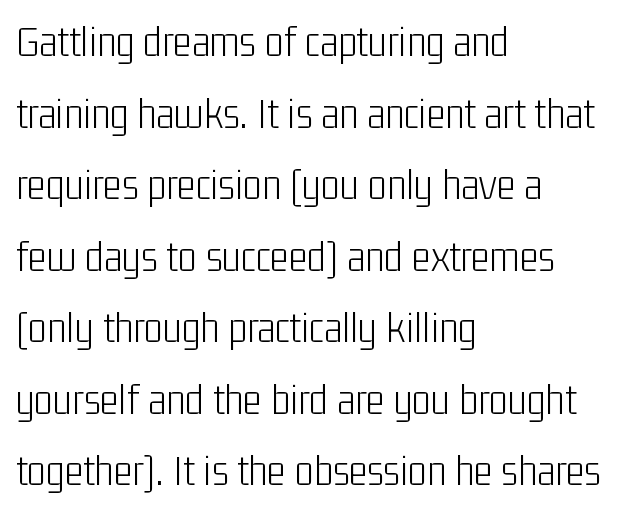
The string is rendered with underlining switched off. In terms of posture, this sample is upright. The font family rendered here belongs to the sans-serif group. The horizontal fit of the characters is conventional and even. Line spacing here is normal. The lines are quadded left.
